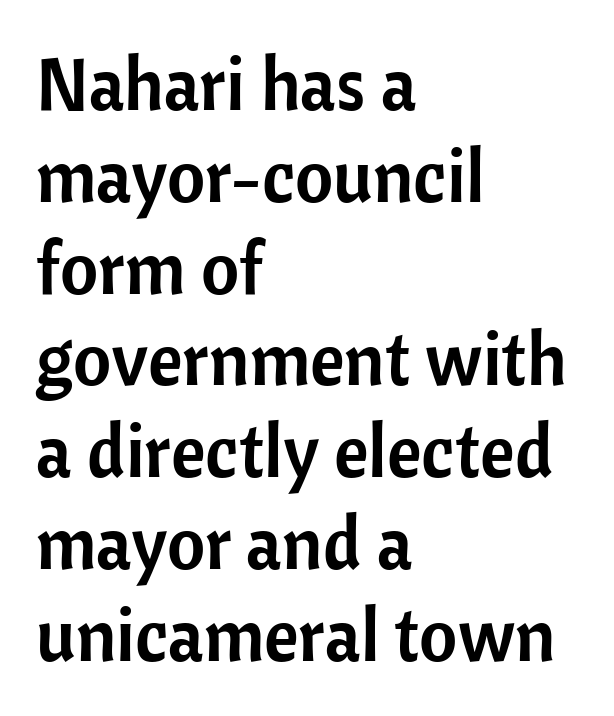
Q: Is the text italic (slanted)? A: No, it is upright.
Q: Is the typeface a serif or a sans-serif typeface? A: Sans-serif.
Q: Is the text underlined? A: No.
Q: How is the paragraph aligned? A: Left-aligned.
Q: Is the spacing between letters normal or unusually wide? A: Normal.
Q: Width (condensed, normal, or wide)? A: Normal.
Q: Stroke contrast? A: Low.
Q: x-height? A: Medium.
Q: Monospaced? A: No.
